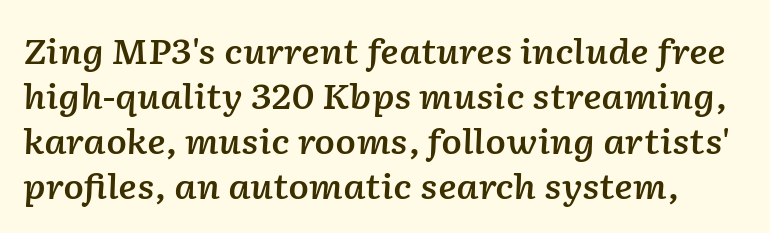
The image shows 34 px semibold type, italic (leaning right); set normal line spacing (1.32x), normal letter spacing, not underlined; low stroke contrast and a medium x-height.
